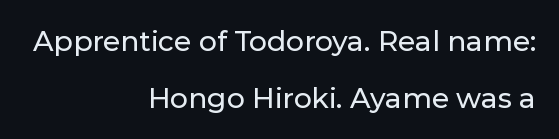
Q: Is the text italic (slanted)? A: No, it is upright.
Q: Is the typeface a serif or a sans-serif typeface? A: Sans-serif.
Q: Is the text underlined? A: No.
Q: How is the paragraph aligned? A: Right-aligned.
Q: Is the spacing between letters normal or unusually wide? A: Normal.
Q: Is the spacing between lines tight, normal or loose? A: Loose.
Q: Width (condensed, normal, or wide)? A: Normal.
Q: Stroke contrast? A: Low.
Q: x-height? A: Medium.
Q: Monospaced? A: No.
